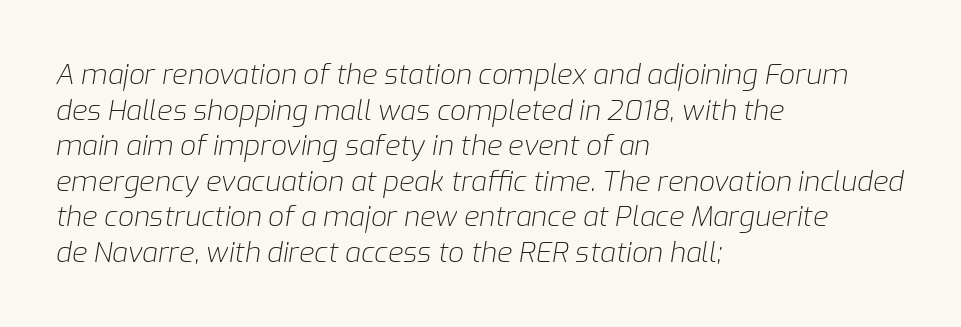
Quick note: interline space is typical. Here the designer chose a conventional face with non-uniform glyph widths. No extra ink here — the face is not bold. Slanted lettering throughout. Spacing between characters is what you'd get straight out of the box.
